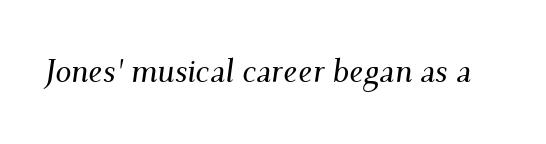
The image shows 32 px serif type, italic (leaning right); set normal letter spacing, not underlined; medium stroke contrast and a small x-height.
